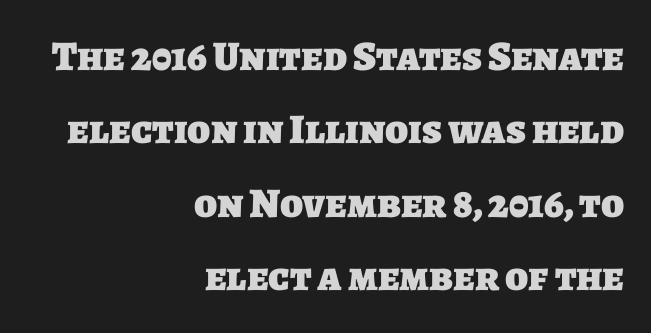
{"serif": "no", "bold": "yes", "weight": "heavy", "width": "normal", "stroke_contrast": "low", "x_height": "large", "monospaced": "no", "underline": "no", "align": "right", "line_spacing_ratio": 1.75, "letter_spacing": "normal", "letter_spacing_em": 0.0, "glyph_px": 42}
